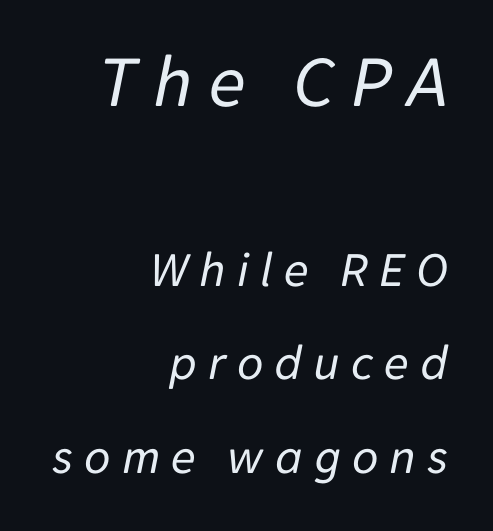
The passage shown is not underscored anywhere. Typeset ragged left — the right edge is the straight one. How are the letters spaced? Widely, with obvious added tracking. Stroke mass is kept to a normal reading level or below. Here the first block reads like a headline and the second like body copy.
